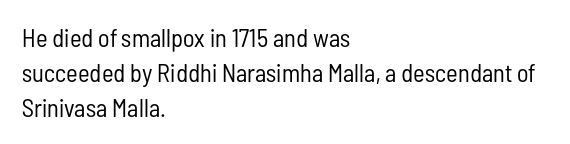
Q: Is the text bold? A: No.
Q: Is the text italic (slanted)? A: No, it is upright.
Q: Is the text underlined? A: No.
Q: How is the paragraph aligned? A: Left-aligned.
Q: Is the spacing between letters normal or unusually wide? A: Normal.
Q: Is the spacing between lines tight, normal or loose? A: Normal.
